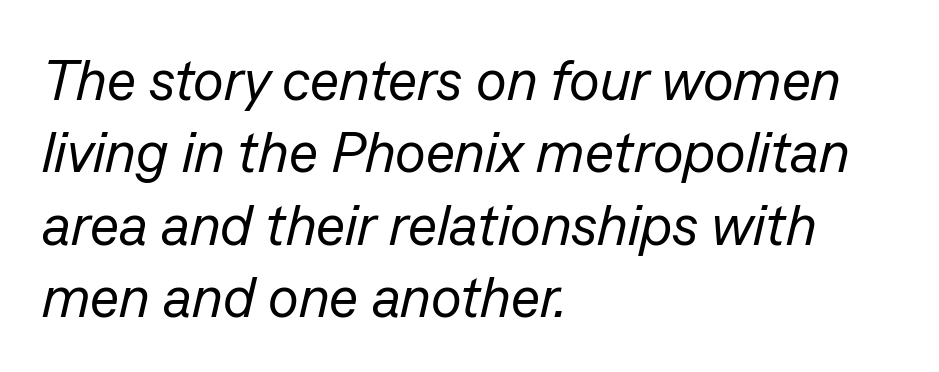
Is the type heavy? It reads as light-to-regular instead. The space directly below the letters is spotless. Leading: standard. Students, note that the glyphs here touch the page at normal intervals. The typography opts for an oblique posture over an upright one.
